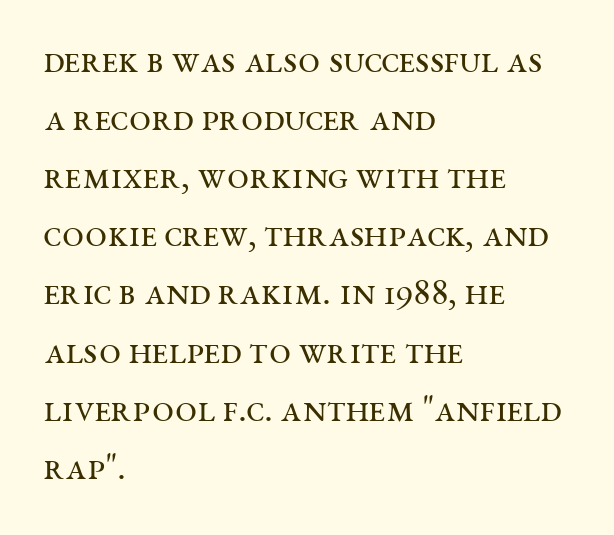
{"serif": "yes", "italic": "no", "bold": "no", "weight": "regular", "width": "wide", "stroke_contrast": "medium", "x_height": "large", "monospaced": "no", "underline": "no", "align": "left", "line_spacing": "normal", "line_spacing_ratio": 1.49, "letter_spacing": "normal", "letter_spacing_em": 0.0, "glyph_px": 39}
